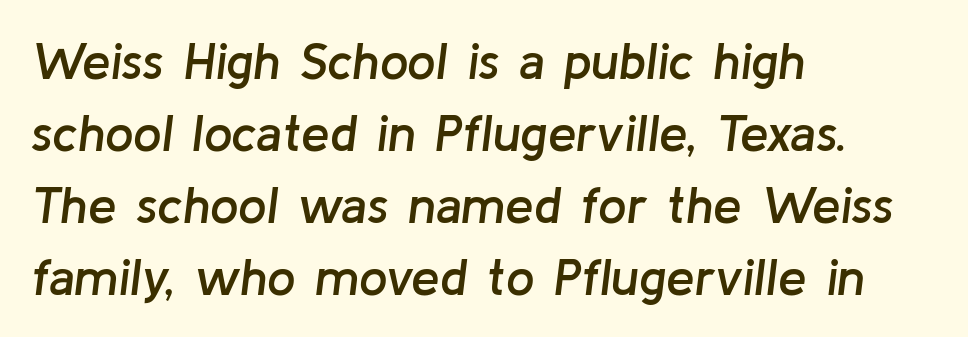
Q: Is the text bold? A: Semi-bold.
Q: Is the text italic (slanted)? A: Yes, it leans right by about 8 degrees.
Q: Is the text underlined? A: No.
Q: How is the paragraph aligned? A: Left-aligned.
Q: Is the spacing between letters normal or unusually wide? A: Normal.
Q: Is the spacing between lines tight, normal or loose? A: Normal.
Q: Width (condensed, normal, or wide)? A: Normal.
Q: Stroke contrast? A: Low.
Q: x-height? A: Medium.
Q: Monospaced? A: No.
